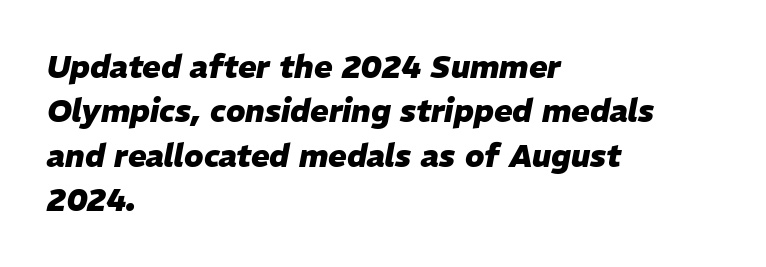
{"italic": "yes", "lean": "right", "slant_degrees": 11, "bold": "yes", "weight": "heavy", "width": "normal", "stroke_contrast": "low", "x_height": "medium", "monospaced": "no", "underline": "no", "align": "left", "line_spacing": "normal", "line_spacing_ratio": 1.43, "letter_spacing": "normal", "letter_spacing_em": 0.0, "glyph_px": 31}
